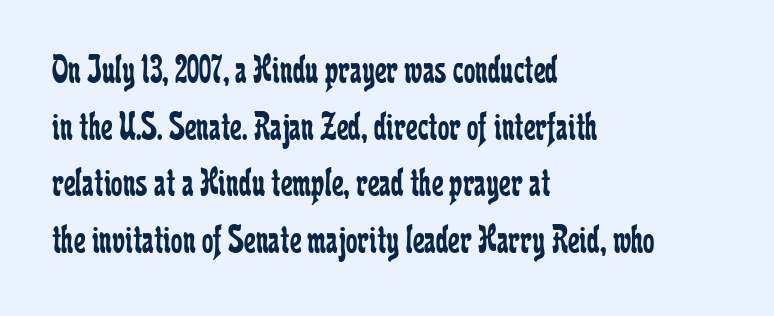
{"serif": "yes", "italic": "no", "bold": "no", "weight": "regular", "width": "condensed", "stroke_contrast": "low", "x_height": "medium", "monospaced": "no", "underline": "no", "align": "left", "line_spacing": "normal", "line_spacing_ratio": 1.38, "letter_spacing": "normal", "letter_spacing_em": 0.0, "glyph_px": 41}
